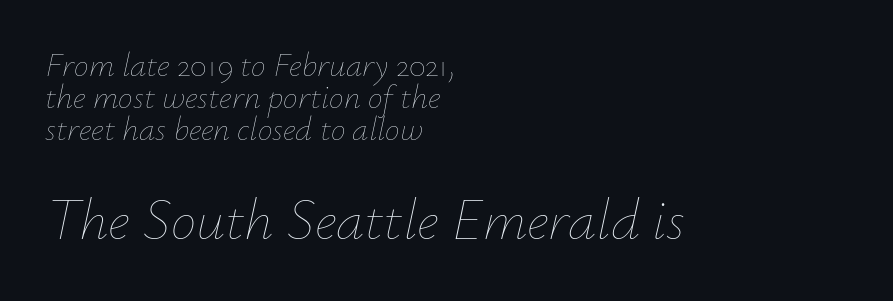
Designer's note — italics engaged. The baseline area is clear. Ink coverage per letter is moderate at most. These lines are set flush left with a ragged right edge. Nothing unusual about the tracking: characters are spaced as the font intends.
